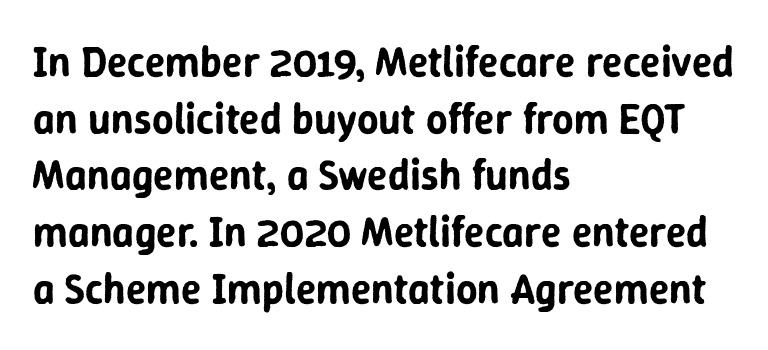
The space beneath each line is pristine and unruled. Unlike a traditional serif, this face leaves its strokes unadorned. Ordinary non-slanted type is in use. Leading: standard. The face used here is proportionally spaced, like ordinary book or web type. Honestly, the letter spacing is just normal — you wouldn't notice it.
